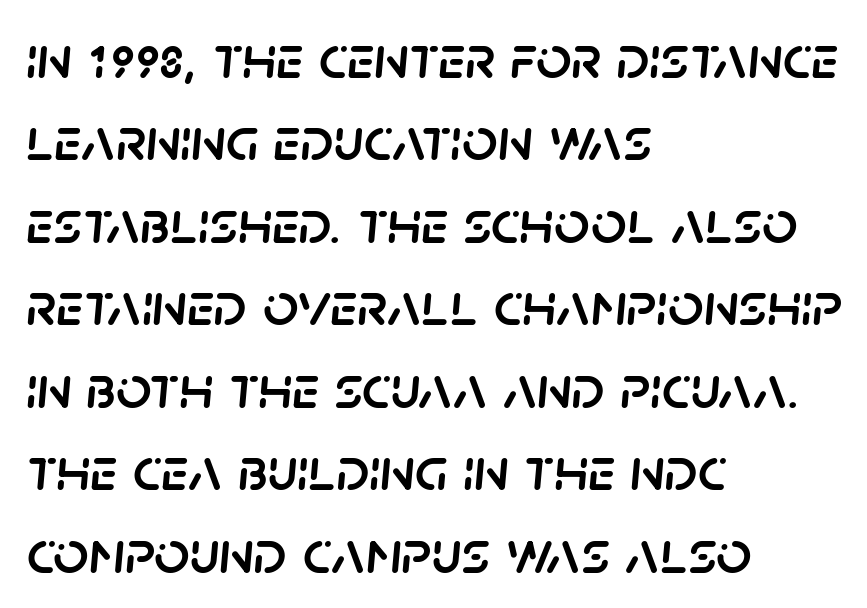
Q: Is the text italic (slanted)? A: Yes, it leans right by about 5 degrees.
Q: Is the text underlined? A: No.
Q: How is the paragraph aligned? A: Left-aligned.
Q: Is the spacing between letters normal or unusually wide? A: Normal.
Q: Is the spacing between lines tight, normal or loose? A: Normal.
Q: Width (condensed, normal, or wide)? A: Normal.
Q: Stroke contrast? A: Low.
Q: x-height? A: Large.
Q: Monospaced? A: No.
